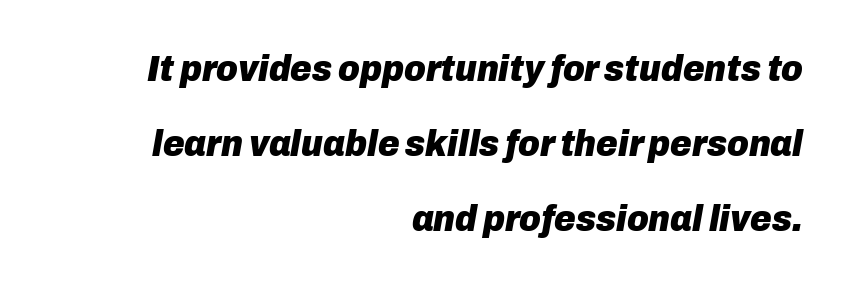
The image shows 37 px heavy type, italic (leaning right); set right-aligned, loose line spacing (2.03x), normal letter spacing, not underlined; low stroke contrast and a medium x-height.
